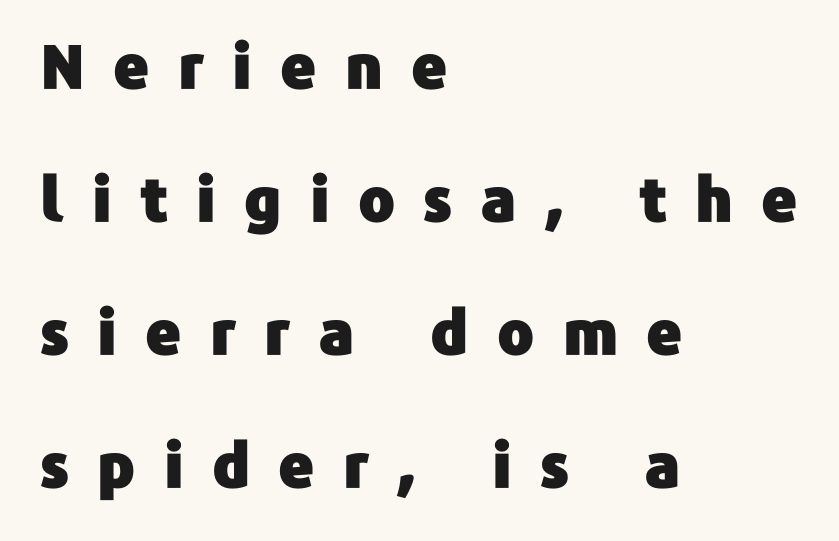
{"serif": "no", "italic": "no", "width": "normal", "stroke_contrast": "low", "x_height": "medium", "monospaced": "no", "underline": "no", "align": "left", "line_spacing": "loose", "line_spacing_ratio": 2.18, "letter_spacing": "wide", "letter_spacing_em": 0.46, "glyph_px": 61}
